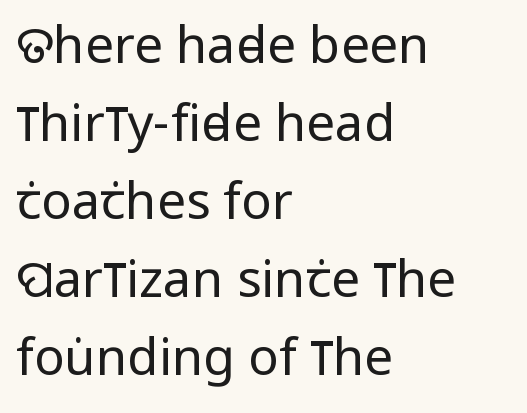
The image shows 51 px regular-weight, condensed sans-serif type, upright; set left-aligned, normal line spacing (1.53x), normal letter spacing, not underlined; low stroke contrast and a large x-height.
